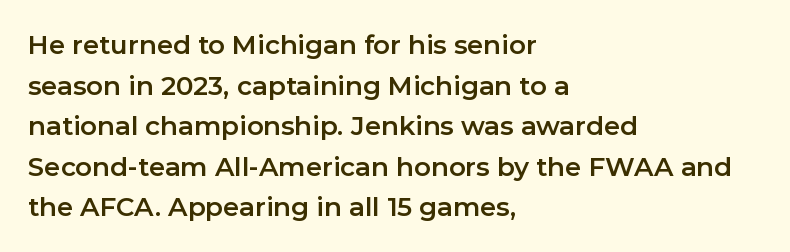
{"italic": "no", "underline": "no", "align": "left", "line_spacing": "normal", "line_spacing_ratio": 1.56, "letter_spacing": "normal", "letter_spacing_em": 0.0, "glyph_px": 26}
